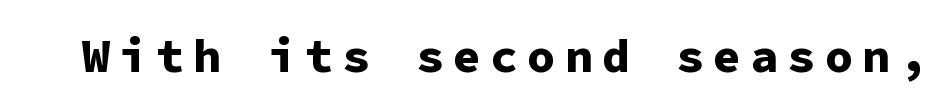
The type family on display is of the sans-serif kind. The sample has been set heavy, in full bold. In terms of posture, this sample is upright. Is this a fixed-width face? Yes — each glyph sits in an identical cell.
